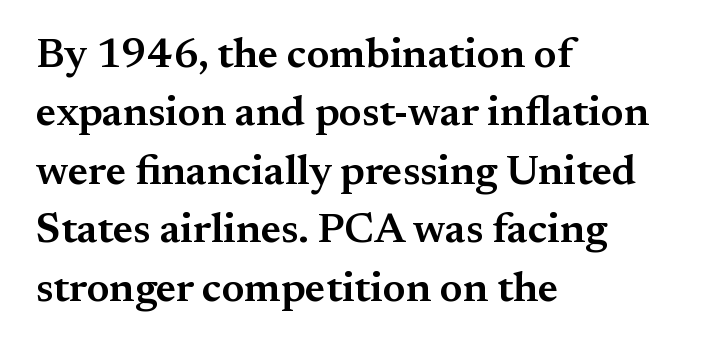
Only glyphs here, with clear space below each row. The letters advance in unequal steps, a hallmark of proportional type. Leading matches the norm, producing a regular column. Posture: straight, roman, zero tilt. Is the type bold? Partly — it's a semibold, heavier than regular but not fully bold.
